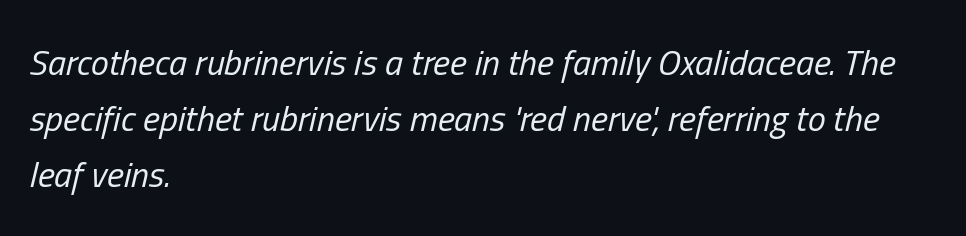
The image shows 36 px regular-weight, condensed type, italic (leaning right); set left-aligned, normal line spacing (1.55x), normal letter spacing, not underlined; low stroke contrast and a medium x-height.
